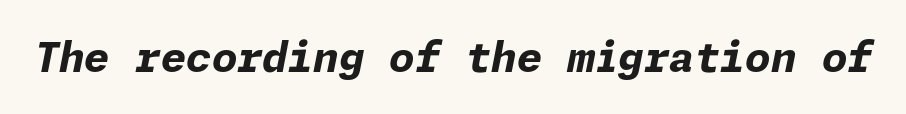
{"italic": "yes", "lean": "right", "slant_degrees": 11, "bold": "yes", "weight": "bold", "width": "normal", "stroke_contrast": "low", "x_height": "medium", "underline": "no", "letter_spacing": "normal", "letter_spacing_em": 0.0, "glyph_px": 41}
